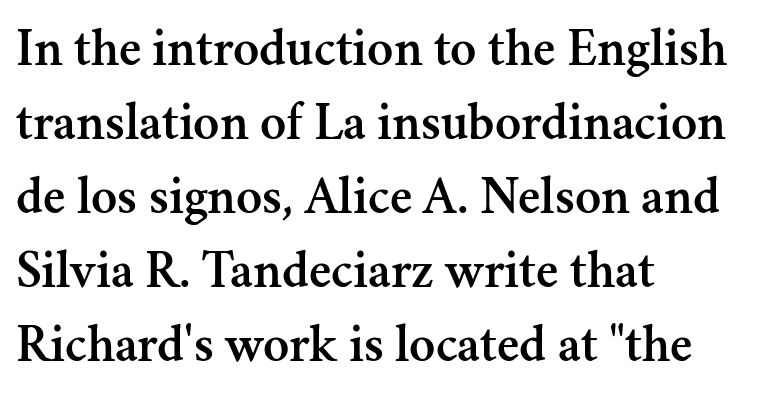
Horizontal alignment here is leftward, the default for most running prose. Ascenders rise straight up at ninety degrees. The line texture is even and compact thanks to regular tracking. The face used here is proportionally spaced, like ordinary book or web type. The block of text has a typical density, with ordinary space between rows.
